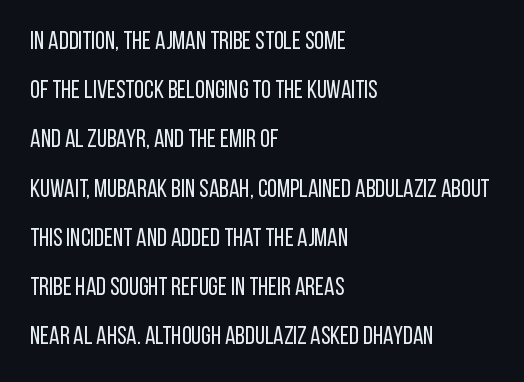
The image shows 25 px text type, upright; set left-aligned, loose line spacing (1.97x), normal letter spacing, not underlined.
